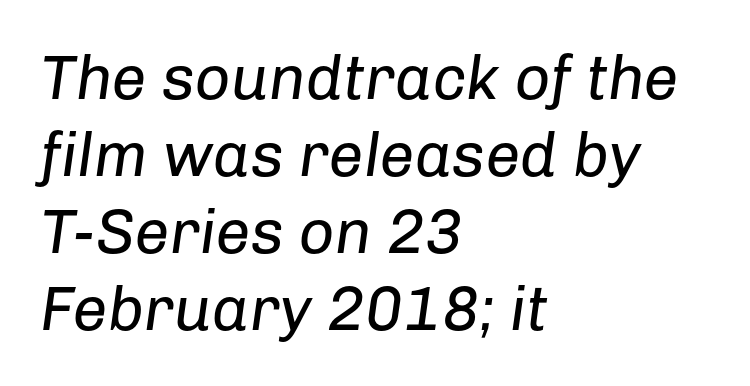
The passage is arranged the way most books set body copy — flush left. The face used here is proportionally spaced, like ordinary book or web type. The gap between lines stays unmarked. This sample uses an oblique cut, with every glyph tilted off the vertical. The strokes carry an ordinary text weight at most. Compared with typical body copy, the letter spacing here is the same.
